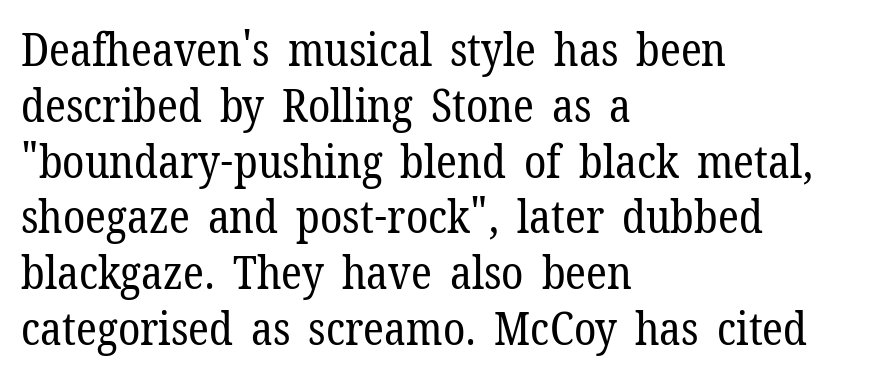
Q: Is the text bold? A: No.
Q: Is the text italic (slanted)? A: No, it is upright.
Q: Is the typeface a serif or a sans-serif typeface? A: Serif.
Q: Is the text underlined? A: No.
Q: How is the paragraph aligned? A: Left-aligned.
Q: Is the spacing between letters normal or unusually wide? A: Normal.
Q: Width (condensed, normal, or wide)? A: Normal.
Q: Stroke contrast? A: Low.
Q: x-height? A: Medium.
Q: Monospaced? A: No.
